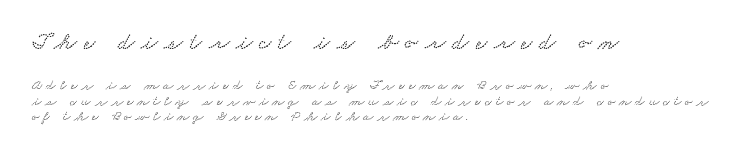
Q: Is the text underlined? A: No.
Q: How is the paragraph aligned? A: Left-aligned.
Q: Is the spacing between letters normal or unusually wide? A: Unusually wide.
Q: Is the spacing between lines tight, normal or loose? A: Tight.
Q: Which block of text is set in a larger size, the first (top) or the second (bottom)? A: The first (top) one.
